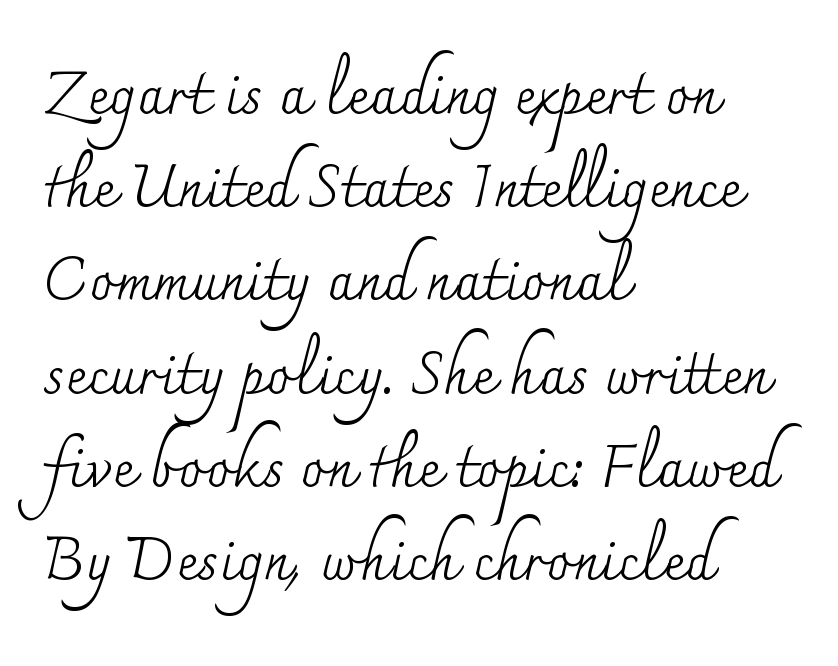
Q: Is the text bold? A: No.
Q: Is the text italic (slanted)? A: Yes.
Q: Is the typeface a serif or a sans-serif typeface? A: Serif.
Q: Is the text underlined? A: No.
Q: How is the paragraph aligned? A: Left-aligned.
Q: Is the spacing between letters normal or unusually wide? A: Normal.
Q: Is the spacing between lines tight, normal or loose? A: Normal.
Q: Width (condensed, normal, or wide)? A: Normal.
Q: Stroke contrast? A: Medium.
Q: x-height? A: Small.
Q: Monospaced? A: No.
